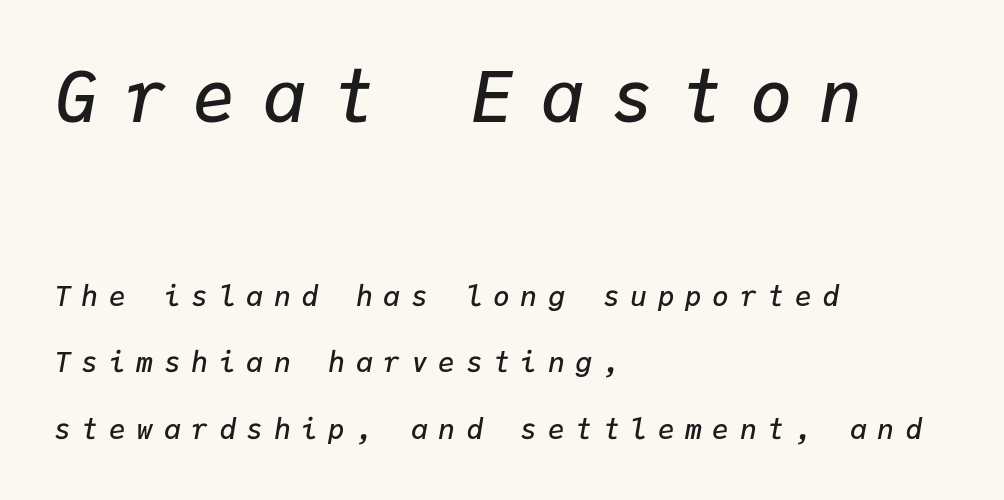
Q: Is the text bold? A: Semi-bold.
Q: Is the text italic (slanted)? A: Yes, it leans right by about 9 degrees.
Q: Is the text underlined? A: No.
Q: How is the paragraph aligned? A: Left-aligned.
Q: Is the spacing between letters normal or unusually wide? A: Unusually wide.
Q: Is the spacing between lines tight, normal or loose? A: Loose.
Q: Which block of text is set in a larger size, the first (top) or the second (bottom)? A: The first (top) one.
Q: Width (condensed, normal, or wide)? A: Normal.
Q: Stroke contrast? A: Low.
Q: x-height? A: Medium.
Q: Monospaced? A: Yes.
